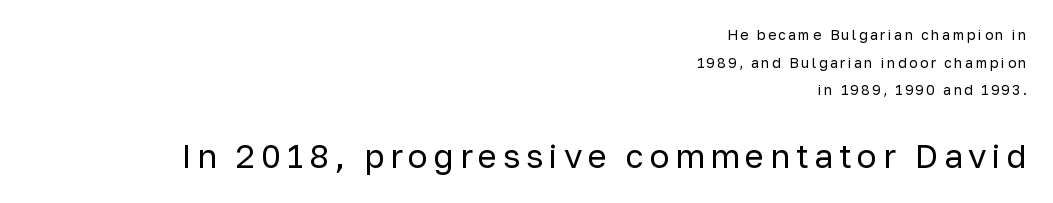
The image shows 33 px regular-weight sans-serif type, upright; set right-aligned, loose line spacing (1.97x), not underlined; the second (bottom) block is 2.36x larger; low stroke contrast and a medium x-height.
